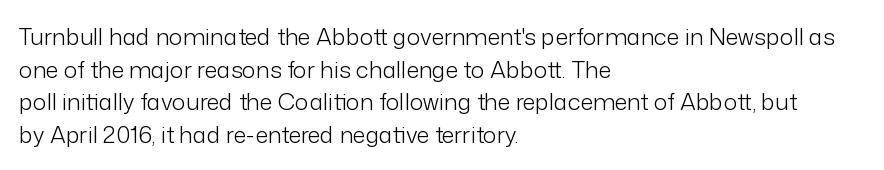
Characters follow at the spacing the type designer built in. The letterforms sit at book weight or below. Rendered with straight, roman letterforms. The rows are spaced the way most documents space them. The strip under each line holds only bare page.
